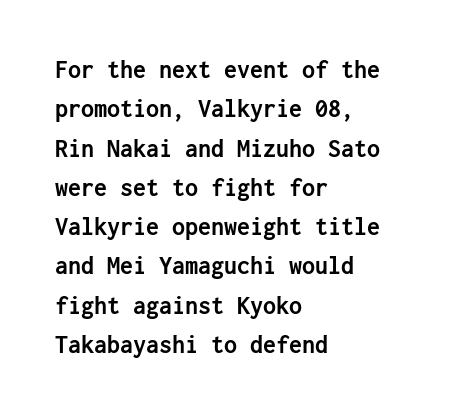
The image shows 26 px bold type, upright; set left-aligned, normal line spacing (1.51x), normal letter spacing, not underlined.
